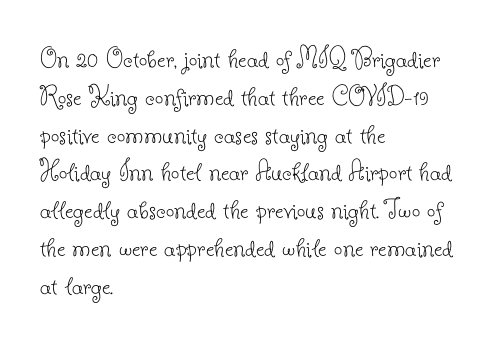
Q: Is the text bold? A: No.
Q: Is the text italic (slanted)? A: No, it is upright.
Q: Is the typeface a serif or a sans-serif typeface? A: Serif.
Q: Is the text underlined? A: No.
Q: How is the paragraph aligned? A: Left-aligned.
Q: Is the spacing between letters normal or unusually wide? A: Normal.
Q: Is the spacing between lines tight, normal or loose? A: Normal.
Q: Width (condensed, normal, or wide)? A: Normal.
Q: Stroke contrast? A: Low.
Q: x-height? A: Small.
Q: Monospaced? A: No.
